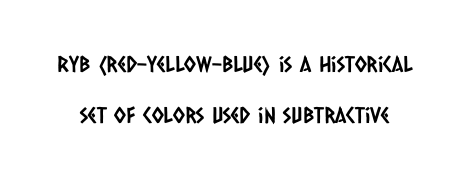
{"underline": "no", "line_spacing": "loose", "line_spacing_ratio": 2.32, "letter_spacing": "normal", "letter_spacing_em": 0.0, "glyph_px": 22}
